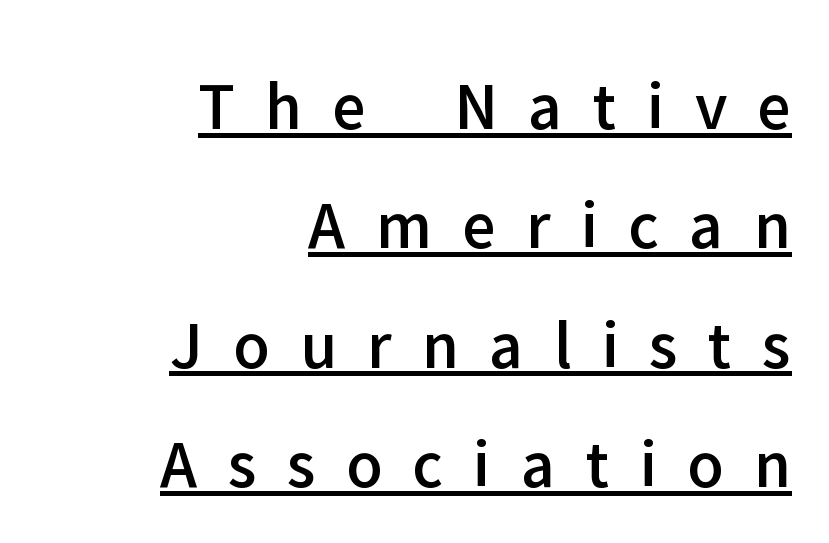
The image shows 69 px sans-serif type, upright; set right-aligned, line spacing 1.73x, unusually wide letter spacing (+0.44 em), underlined; low stroke contrast and a medium x-height.
